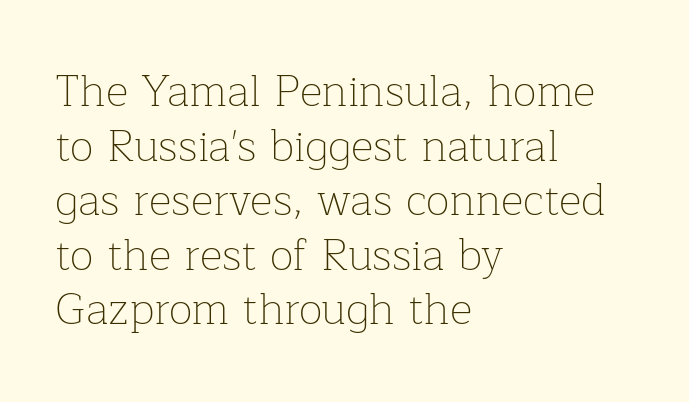
Think of a printed novel: that variable character pitch is what you see here. Bold? No — there's no thickening of the strokes. If you drew a ruler down the left edge, every line would touch it. Look at the bottom of the vertical strokes: they flare into serifs here. Nothing unusual about the tracking: characters are spaced as the font intends.
